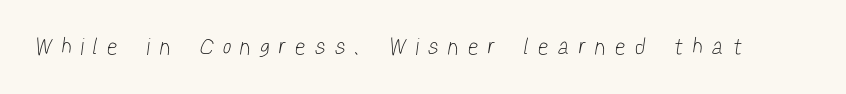
Compared with typical body copy, the letter spacing here is much looser. The zone under the glyphs is completely vacant. Caption: face not bold, strokes unweighted.
